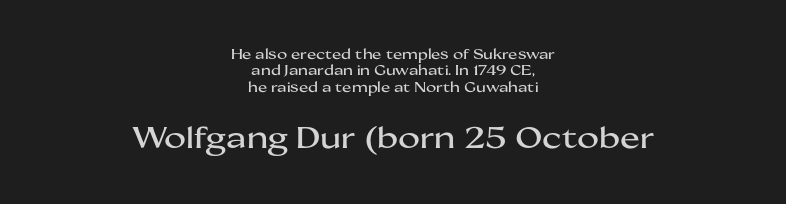
Q: Is the text italic (slanted)? A: No, it is upright.
Q: Is the text underlined? A: No.
Q: How is the paragraph aligned? A: Centered.
Q: Is the spacing between letters normal or unusually wide? A: Normal.
Q: Which block of text is set in a larger size, the first (top) or the second (bottom)? A: The second (bottom) one.
Q: Width (condensed, normal, or wide)? A: Wide.
Q: Stroke contrast? A: Medium.
Q: x-height? A: Medium.
Q: Monospaced? A: No.
